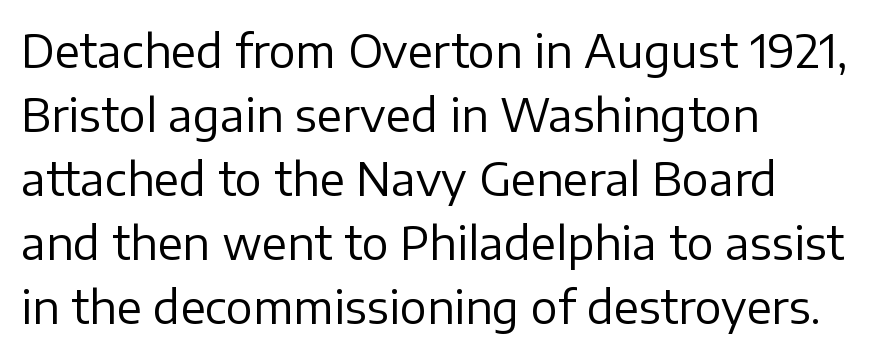
The image shows 45 px regular-weight sans-serif type, upright; set left-aligned, normal line spacing (1.42x), normal letter spacing, not underlined; low stroke contrast and a medium x-height.
